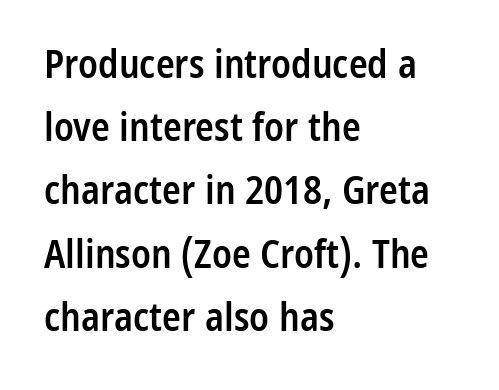
Inter-character spacing is left at the font's built-in metrics. Each letter's strokes conclude bluntly, with no projecting serifs. Successive baselines arrive at the customary interval. Heft: intermediate — a semibold.
